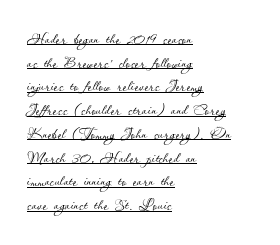
The image shows 21 px text type; set left-aligned, tight line spacing (1.13x), normal letter spacing, underlined.
